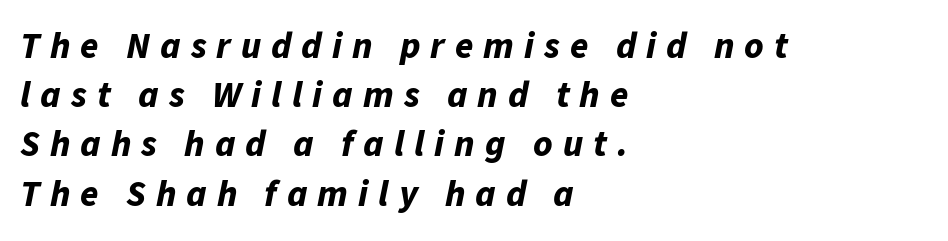
The image shows 37 px bold type, italic (leaning right); set left-aligned, normal line spacing (1.33x), unusually wide letter spacing (+0.27 em), not underlined; low stroke contrast and a medium x-height.
